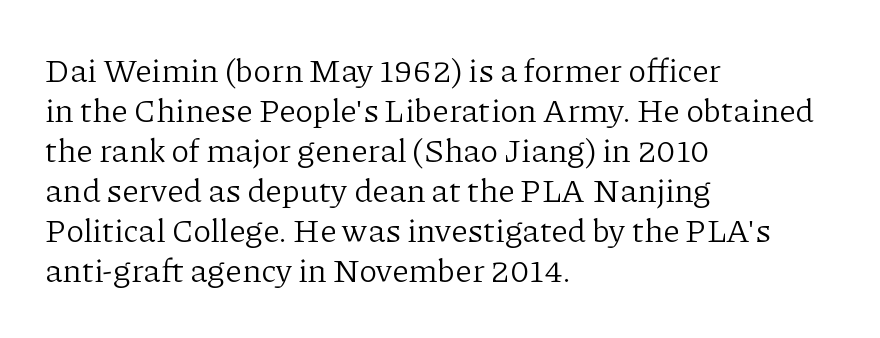
Q: Is the text bold? A: No.
Q: Is the text italic (slanted)? A: No, it is upright.
Q: Is the typeface a serif or a sans-serif typeface? A: Serif.
Q: Is the text underlined? A: No.
Q: How is the paragraph aligned? A: Left-aligned.
Q: Is the spacing between letters normal or unusually wide? A: Normal.
Q: Width (condensed, normal, or wide)? A: Normal.
Q: Stroke contrast? A: Low.
Q: x-height? A: Medium.
Q: Monospaced? A: No.
